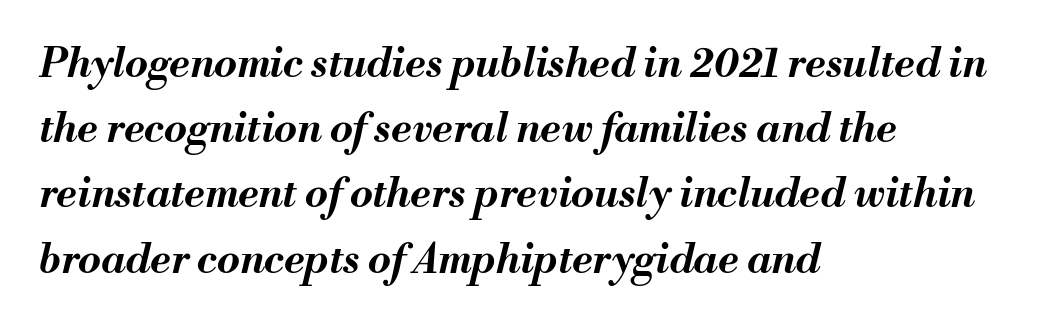
Q: Is the text bold? A: Yes.
Q: Is the text italic (slanted)? A: Yes, it leans right by about 13 degrees.
Q: Is the text underlined? A: No.
Q: How is the paragraph aligned? A: Left-aligned.
Q: Is the spacing between letters normal or unusually wide? A: Normal.
Q: Is the spacing between lines tight, normal or loose? A: Normal.
Q: Width (condensed, normal, or wide)? A: Normal.
Q: Stroke contrast? A: Medium.
Q: x-height? A: Small.
Q: Monospaced? A: No.
